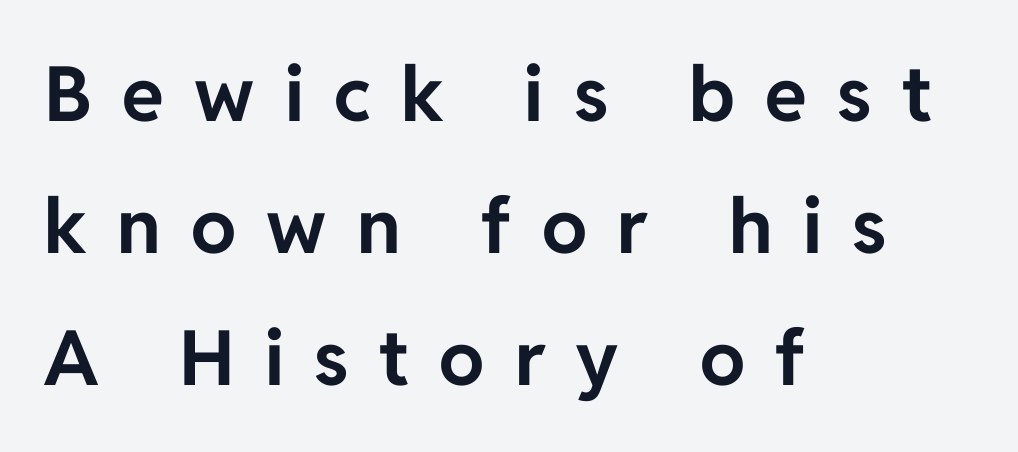
{"serif": "no", "italic": "no", "bold": "yes", "weight": "bold", "width": "normal", "stroke_contrast": "low", "x_height": "medium", "monospaced": "no", "underline": "no", "align": "left", "line_spacing_ratio": 1.74, "letter_spacing": "wide", "letter_spacing_em": 0.4, "glyph_px": 76}
